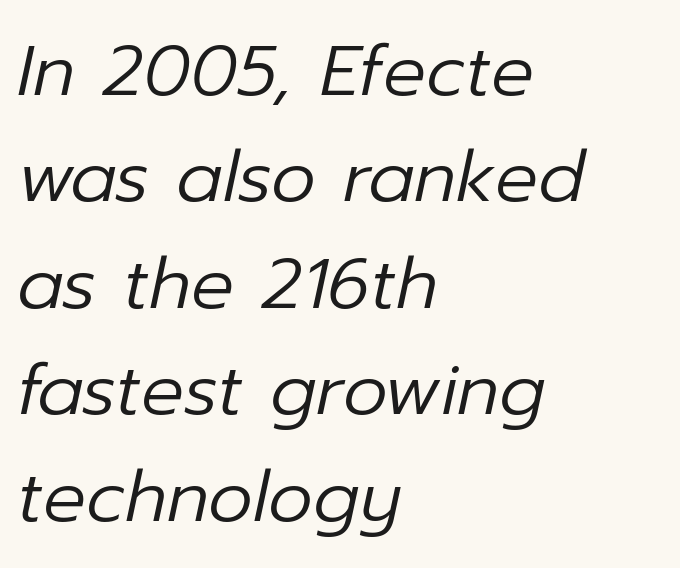
Leading matches the norm, producing a regular column. The gap between lines stays unmarked. Inter-character spacing is left at the font's built-in metrics. Line beginnings align vertically; line endings do not. Slant detected: the letters are inclined.
